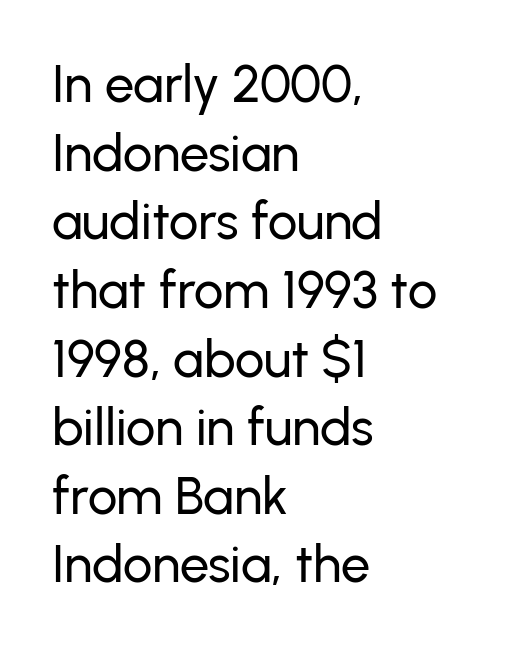
Honestly, there is no underline to notice here at all. Note: no serifs on the glyphs. Notice how the stems are strictly vertical — no italics here. Does the copy run flush right? No — it runs flush left.
